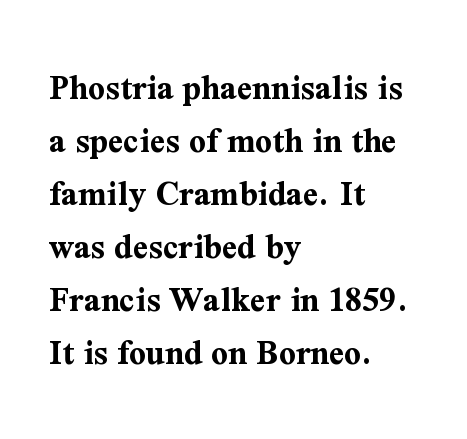
Is there much room between lines? A standard amount, neither cramped nor airy. Letter spacing: default. Only glyphs here, with clear space below each row. The face used here is proportionally spaced, like ordinary book or web type. Serifs: yes, visible at the terminals of the letterforms.
